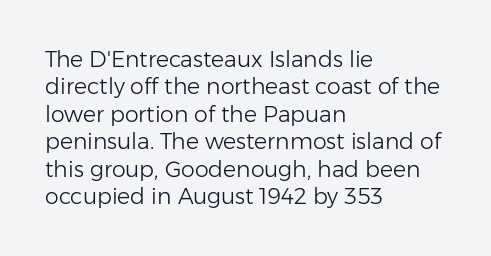
The image shows 22 px text type, upright; set left-aligned, normal line spacing (1.25x), normal letter spacing, not underlined.
